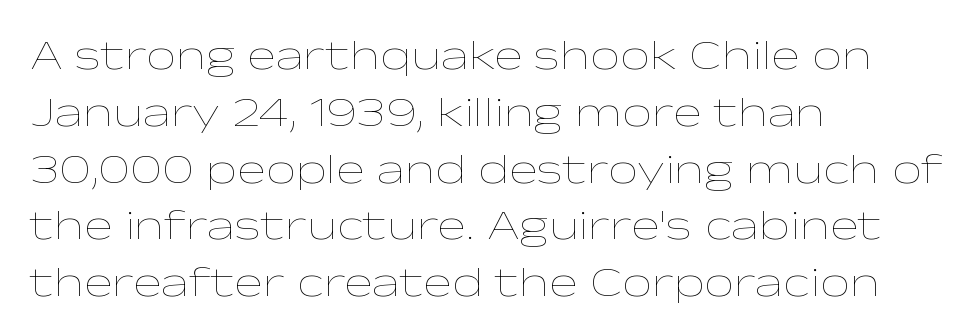
The image shows 43 px thin, wide type, upright; set left-aligned, normal line spacing (1.32x), normal letter spacing, not underlined; low stroke contrast and a medium x-height.
